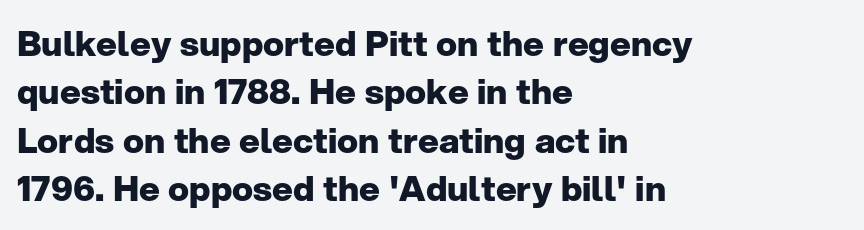
Every stem runs plumb, perpendicular to the baseline. Varying glyph widths throughout — classic text-font behaviour. Baseline-to-baseline distance is the conventional proportion of letter height. The face used here has the dense, thick strokes of a bold. The type is set solid horizontally, with unmodified tracking. Each letter's strokes conclude bluntly, with no projecting serifs.
